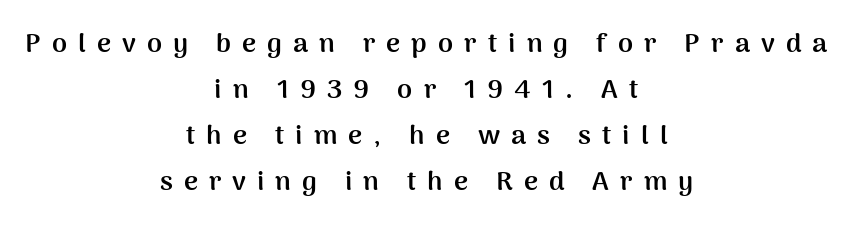
These lines carry a lot of weight — the face is fully bold. The compositor balanced each line on the midline. Every stem runs plumb, perpendicular to the baseline. Anything drawn beneath the words? Only blank space. The letterforms stand isolated, each surrounded by extra space. The block of text has a typical density, with ordinary space between rows.
